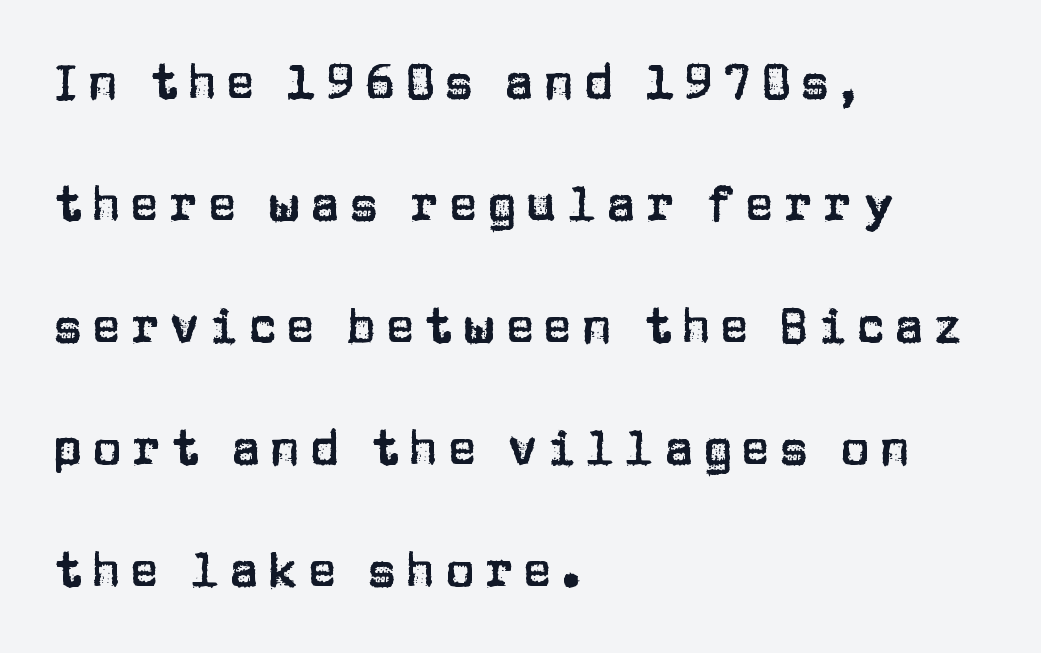
Q: Is the text italic (slanted)? A: No, it is upright.
Q: Is the typeface a serif or a sans-serif typeface? A: Sans-serif.
Q: Is the text underlined? A: No.
Q: How is the paragraph aligned? A: Left-aligned.
Q: Is the spacing between lines tight, normal or loose? A: Loose.
Q: Width (condensed, normal, or wide)? A: Normal.
Q: Stroke contrast? A: Low.
Q: x-height? A: Large.
Q: Monospaced? A: No.
